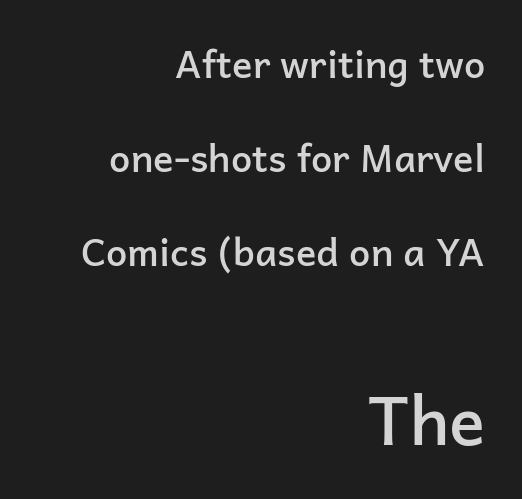
The image shows 67 px semibold sans-serif type, upright; set right-aligned, loose line spacing (2.48x), normal letter spacing, not underlined; the second (bottom) block is 1.76x larger; low stroke contrast and a medium x-height.
